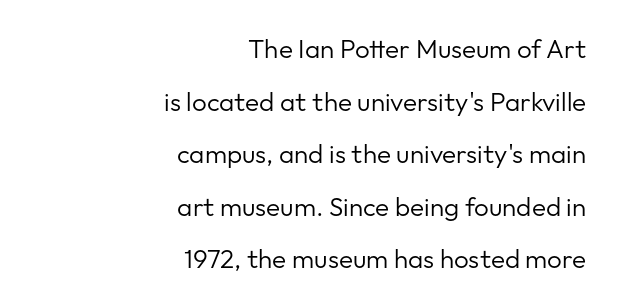
Beneath every word, the page is bare. The rendering uses a large line-height, opening up the rows. Is the stroke heavy? The answer is a plain regular-or-lighter. Characters follow at the spacing the type designer built in. Compared with a flush-left layout, this one pins lines to the opposite, right side.
